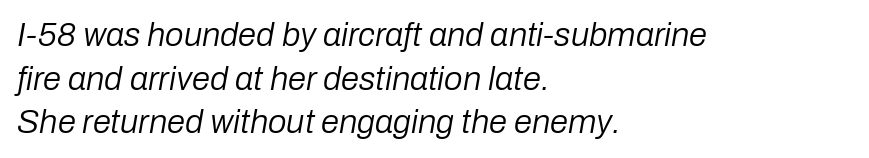
Q: Is the text bold? A: No.
Q: Is the text italic (slanted)? A: Yes, it leans right by about 10 degrees.
Q: Is the text underlined? A: No.
Q: How is the paragraph aligned? A: Left-aligned.
Q: Is the spacing between letters normal or unusually wide? A: Normal.
Q: Is the spacing between lines tight, normal or loose? A: Normal.
Q: Width (condensed, normal, or wide)? A: Normal.
Q: Stroke contrast? A: Low.
Q: x-height? A: Medium.
Q: Monospaced? A: No.
